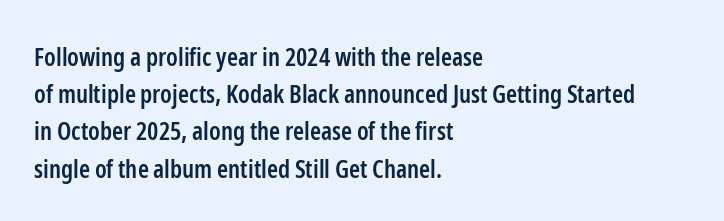
The image shows 25 px text type, upright; set left-aligned, normal line spacing (1.49x), normal letter spacing, not underlined.
